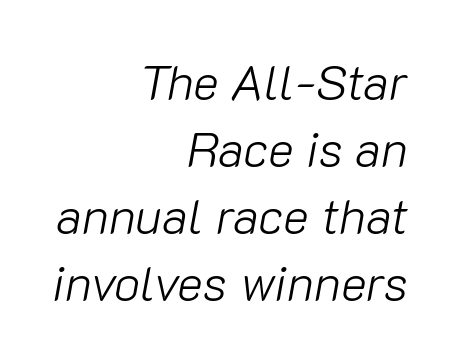
{"italic": "yes", "lean": "right", "slant_degrees": 10, "bold": "no", "weight": "light", "width": "normal", "stroke_contrast": "low", "x_height": "medium", "monospaced": "no", "underline": "no", "align": "right", "line_spacing": "normal", "line_spacing_ratio": 1.37, "letter_spacing": "normal", "letter_spacing_em": 0.0, "glyph_px": 49}
